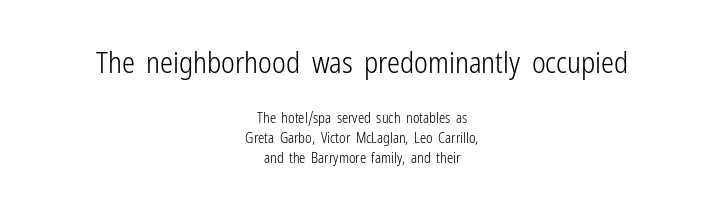
{"serif": "no", "italic": "no", "bold": "no", "weight": "light", "width": "condensed", "stroke_contrast": "low", "x_height": "medium", "monospaced": "no", "underline": "no", "align": "center", "line_spacing": "normal", "line_spacing_ratio": 1.46, "letter_spacing": "normal", "letter_spacing_em": 0.0, "larger_block": "first", "size_ratio": 2.07, "glyph_px": 29}
